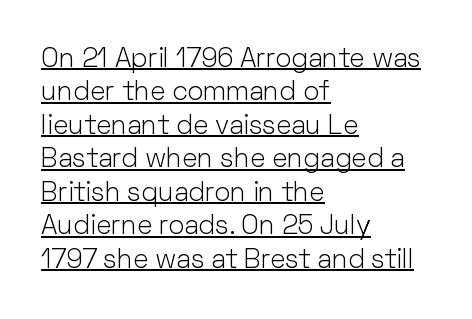
Q: Is the text bold? A: No.
Q: Is the text italic (slanted)? A: No, it is upright.
Q: Is the text underlined? A: Yes.
Q: How is the paragraph aligned? A: Left-aligned.
Q: Is the spacing between letters normal or unusually wide? A: Normal.
